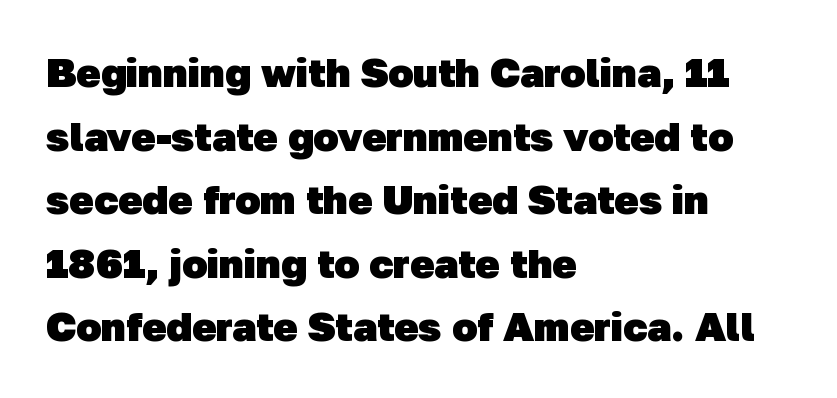
{"serif": "no", "bold": "yes", "weight": "heavy", "width": "normal", "stroke_contrast": "low", "x_height": "medium", "monospaced": "no", "underline": "no", "align": "left", "line_spacing": "normal", "line_spacing_ratio": 1.55, "letter_spacing": "normal", "letter_spacing_em": 0.0, "glyph_px": 41}
